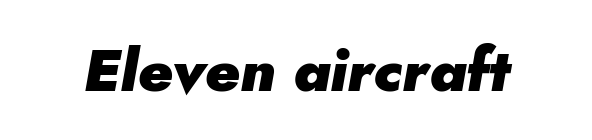
The image shows 60 px heavy type, italic (leaning right); set normal letter spacing, not underlined; low stroke contrast and a small x-height.
